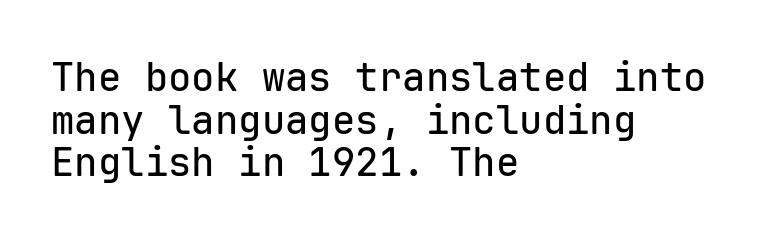
{"serif": "no", "italic": "no", "width": "normal", "stroke_contrast": "low", "x_height": "medium", "monospaced": "yes", "underline": "no", "align": "left", "line_spacing": "tight", "line_spacing_ratio": 1.09, "letter_spacing": "normal", "letter_spacing_em": 0.0, "glyph_px": 39}
